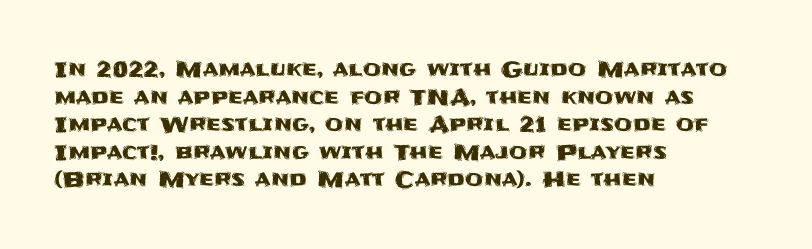
The image shows 21 px text type, upright; set left-aligned, normal line spacing (1.31x), normal letter spacing, not underlined.
